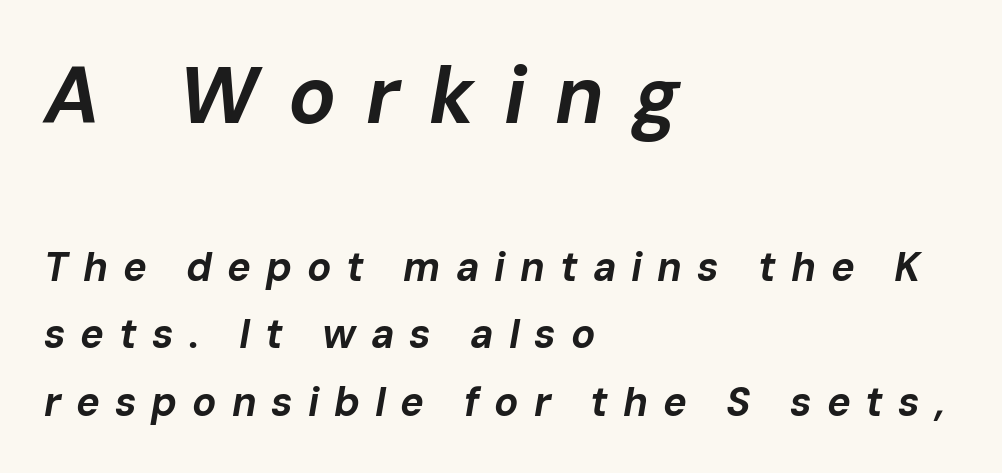
{"italic": "yes", "lean": "right", "slant_degrees": 10, "bold": "yes", "weight": "bold", "width": "normal", "stroke_contrast": "low", "x_height": "medium", "monospaced": "no", "underline": "no", "align": "left", "line_spacing": "normal", "line_spacing_ratio": 1.69, "letter_spacing": "wide", "letter_spacing_em": 0.37, "larger_block": "first", "size_ratio": 1.98, "glyph_px": 79}
